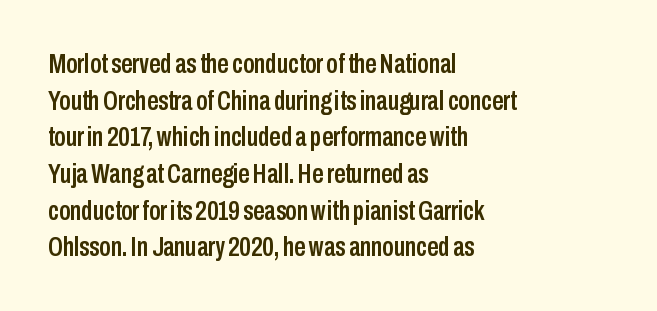
Q: Is the text italic (slanted)? A: No, it is upright.
Q: Is the typeface a serif or a sans-serif typeface? A: Sans-serif.
Q: Is the text underlined? A: No.
Q: How is the paragraph aligned? A: Left-aligned.
Q: Is the spacing between letters normal or unusually wide? A: Normal.
Q: Is the spacing between lines tight, normal or loose? A: Normal.
Q: Width (condensed, normal, or wide)? A: Condensed.
Q: Stroke contrast? A: Low.
Q: x-height? A: Medium.
Q: Monospaced? A: No.
